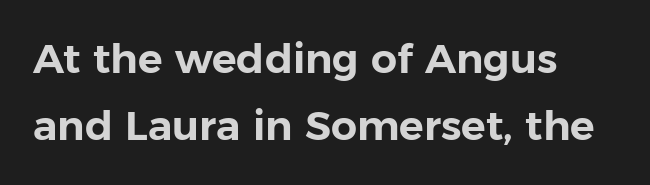
This sample is left-justified, so line endings fall wherever the words run out. Anything drawn beneath the words? Only blank space. Words appear dense and cohesive because spacing is normal. Rows of type keep a routine distance in the vertical direction. This rendering employs a face without finishing strokes, i.e., a sans-serif. These lines are rendered in a variable-pitch font.
